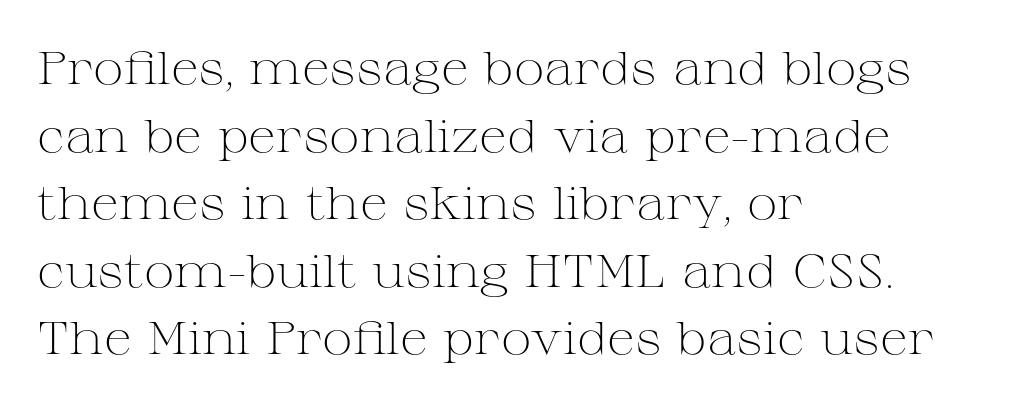
Q: Is the text bold? A: No.
Q: Is the text italic (slanted)? A: No, it is upright.
Q: Is the typeface a serif or a sans-serif typeface? A: Serif.
Q: Is the text underlined? A: No.
Q: How is the paragraph aligned? A: Left-aligned.
Q: Is the spacing between letters normal or unusually wide? A: Normal.
Q: Is the spacing between lines tight, normal or loose? A: Normal.
Q: Width (condensed, normal, or wide)? A: Wide.
Q: Stroke contrast? A: Medium.
Q: x-height? A: Medium.
Q: Monospaced? A: No.
